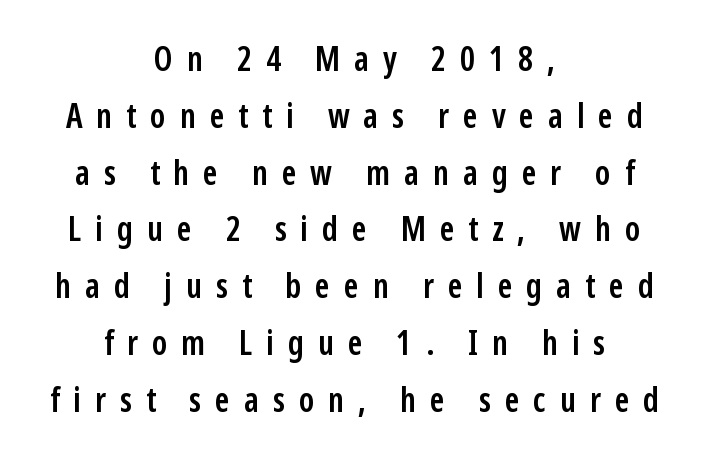
{"serif": "no", "italic": "no", "bold": "semi", "weight": "semibold", "width": "condensed", "stroke_contrast": "low", "x_height": "medium", "monospaced": "no", "underline": "no", "align": "center", "line_spacing": "normal", "line_spacing_ratio": 1.67, "letter_spacing": "wide", "letter_spacing_em": 0.41, "glyph_px": 34}
